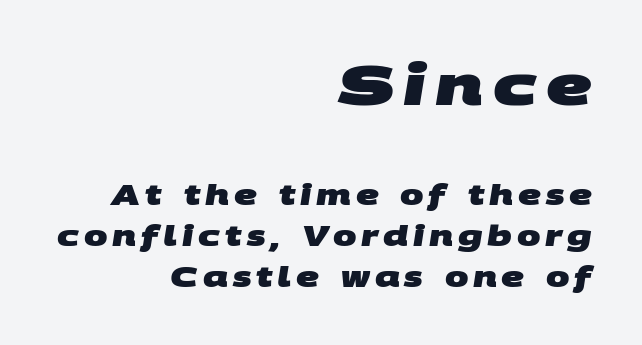
The image shows 56 px heavy, wide sans-serif type; set right-aligned, normal line spacing (1.47x), not underlined; the first (top) block is 2.0x larger; medium stroke contrast and a large x-height.
